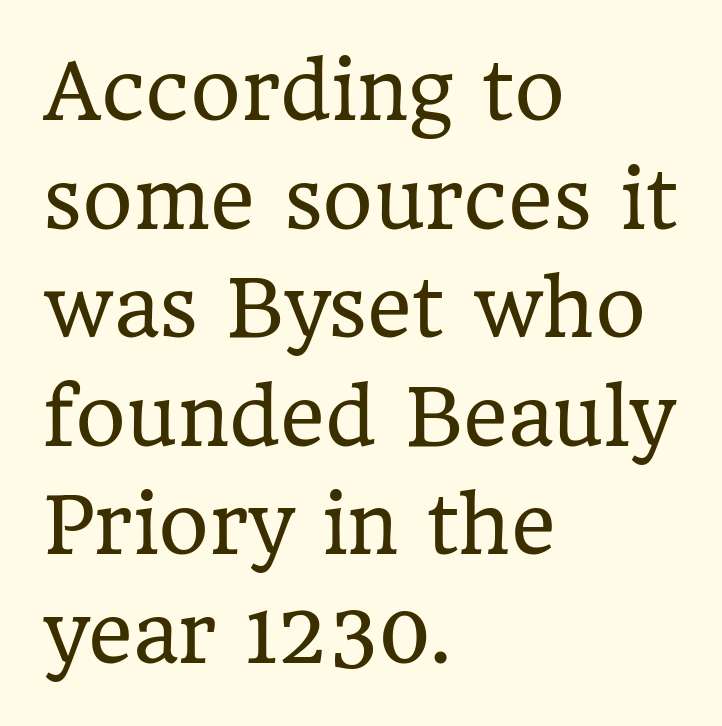
Q: Is the text bold? A: No.
Q: Is the text italic (slanted)? A: No, it is upright.
Q: Is the typeface a serif or a sans-serif typeface? A: Serif.
Q: Is the text underlined? A: No.
Q: How is the paragraph aligned? A: Left-aligned.
Q: Is the spacing between letters normal or unusually wide? A: Normal.
Q: Is the spacing between lines tight, normal or loose? A: Normal.
Q: Width (condensed, normal, or wide)? A: Normal.
Q: Stroke contrast? A: Low.
Q: x-height? A: Medium.
Q: Monospaced? A: No.
